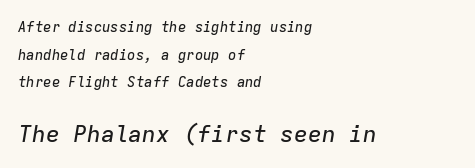
{"italic": "yes", "lean": "right", "slant_degrees": 9, "underline": "no", "align": "left", "line_spacing": "loose", "line_spacing_ratio": 1.97, "letter_spacing": "normal", "letter_spacing_em": 0.0, "larger_block": "second", "size_ratio": 1.64, "glyph_px": 23}
